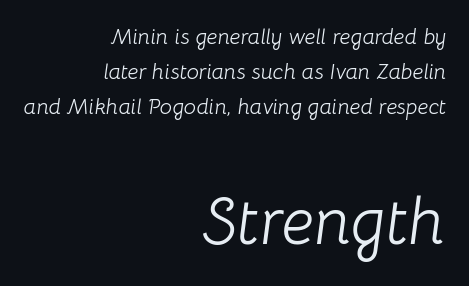
{"italic": "yes", "lean": "right", "slant_degrees": 8, "bold": "no", "weight": "light", "width": "normal", "stroke_contrast": "low", "x_height": "medium", "monospaced": "no", "underline": "no", "align": "right", "line_spacing": "normal", "line_spacing_ratio": 1.59, "letter_spacing": "normal", "letter_spacing_em": 0.0, "larger_block": "second", "size_ratio": 3.0, "glyph_px": 66}
